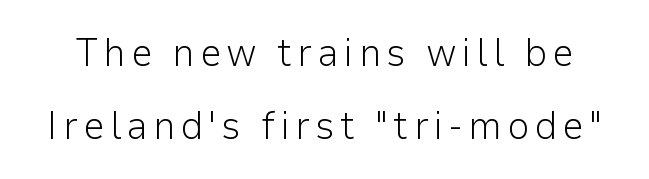
The type family on display is of the sans-serif kind. The face used here is proportionally spaced, like ordinary book or web type. The cut favours lightness, reaching ordinary text weight at its darkest. Unmarked baselines from the first word to the last.
